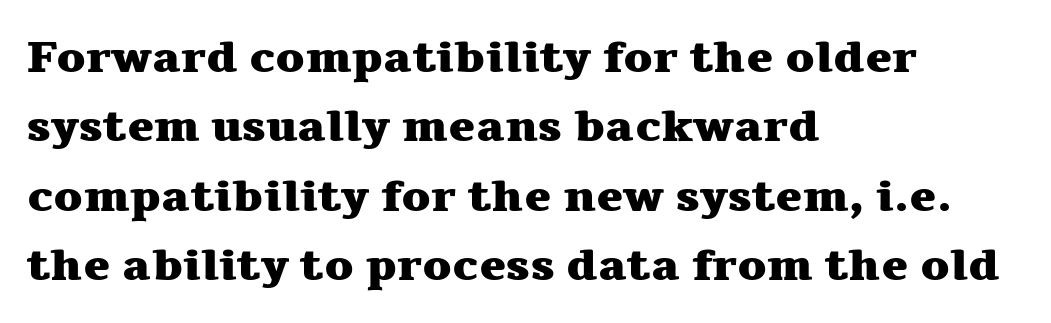
The image shows 45 px heavy, wide serif type, upright; set left-aligned, normal line spacing (1.54x), normal letter spacing, not underlined; medium stroke contrast and a medium x-height.
